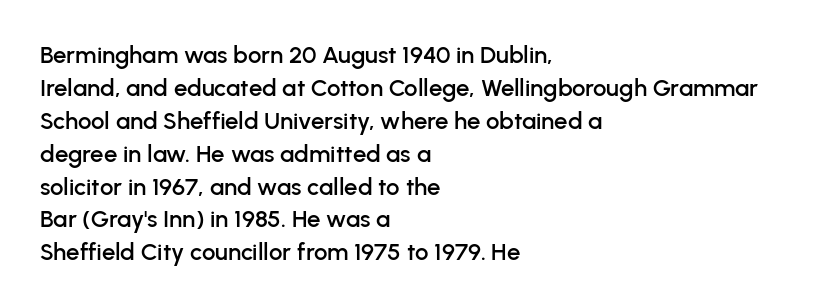
Q: Is the text italic (slanted)? A: No, it is upright.
Q: Is the text underlined? A: No.
Q: How is the paragraph aligned? A: Left-aligned.
Q: Is the spacing between letters normal or unusually wide? A: Normal.
Q: Is the spacing between lines tight, normal or loose? A: Normal.
